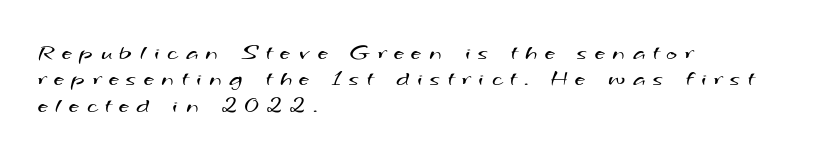
Q: Is the text bold? A: No.
Q: Is the text underlined? A: No.
Q: How is the paragraph aligned? A: Left-aligned.
Q: Is the spacing between letters normal or unusually wide? A: Unusually wide.
Q: Is the spacing between lines tight, normal or loose? A: Tight.
